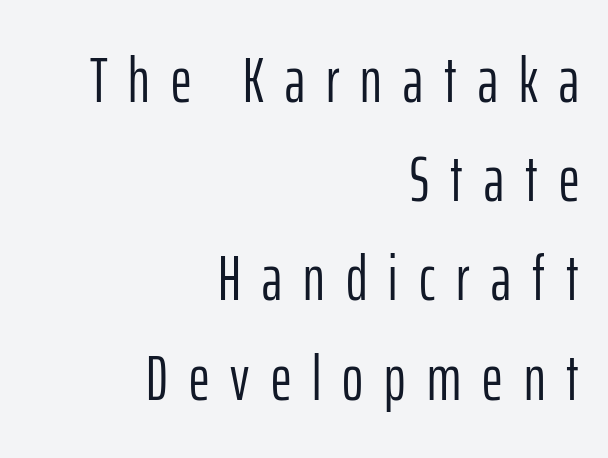
The image shows 64 px light, condensed sans-serif type, upright; set right-aligned, normal line spacing (1.55x), unusually wide letter spacing (+0.33 em), not underlined; low stroke contrast and a medium x-height.
